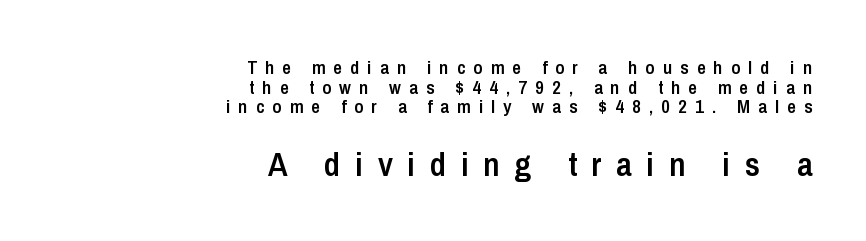
Q: Is the text bold? A: Semi-bold.
Q: Is the text italic (slanted)? A: No, it is upright.
Q: Is the typeface a serif or a sans-serif typeface? A: Sans-serif.
Q: Is the text underlined? A: No.
Q: How is the paragraph aligned? A: Right-aligned.
Q: Is the spacing between letters normal or unusually wide? A: Unusually wide.
Q: Is the spacing between lines tight, normal or loose? A: Tight.
Q: Which block of text is set in a larger size, the first (top) or the second (bottom)? A: The second (bottom) one.
Q: Width (condensed, normal, or wide)? A: Condensed.
Q: Stroke contrast? A: Low.
Q: x-height? A: Medium.
Q: Monospaced? A: No.
